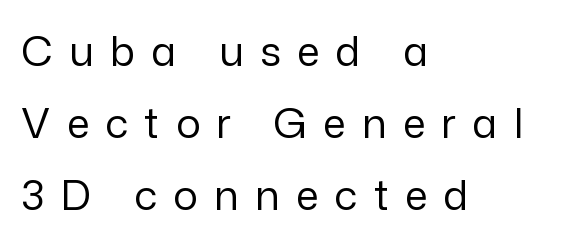
Horizontal alignment here is leftward, the default for most running prose. A quiet, ordinary-to-light weight characterises the typeface. Just letters on the line, the space beneath them empty. Look at the bottom of the vertical strokes: they stop flat, with no serifs. These lines are rendered in a variable-pitch font. This sample uses an upright cut, with every glyph sitting square on the baseline.
